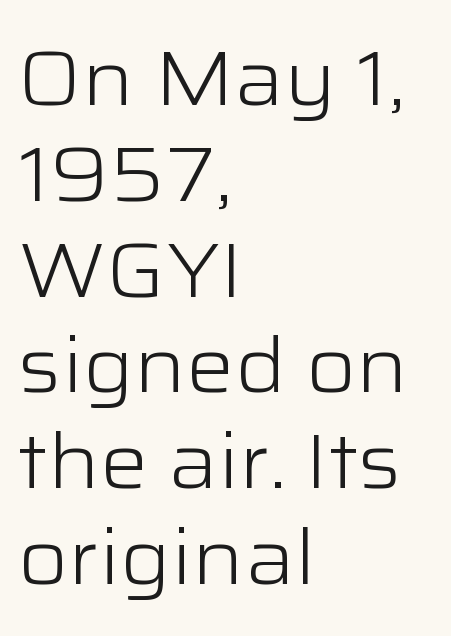
Q: Is the text bold? A: No.
Q: Is the text italic (slanted)? A: No, it is upright.
Q: Is the typeface a serif or a sans-serif typeface? A: Sans-serif.
Q: Is the text underlined? A: No.
Q: How is the paragraph aligned? A: Left-aligned.
Q: Is the spacing between letters normal or unusually wide? A: Normal.
Q: Is the spacing between lines tight, normal or loose? A: Normal.
Q: Width (condensed, normal, or wide)? A: Wide.
Q: Stroke contrast? A: Low.
Q: x-height? A: Medium.
Q: Monospaced? A: No.
